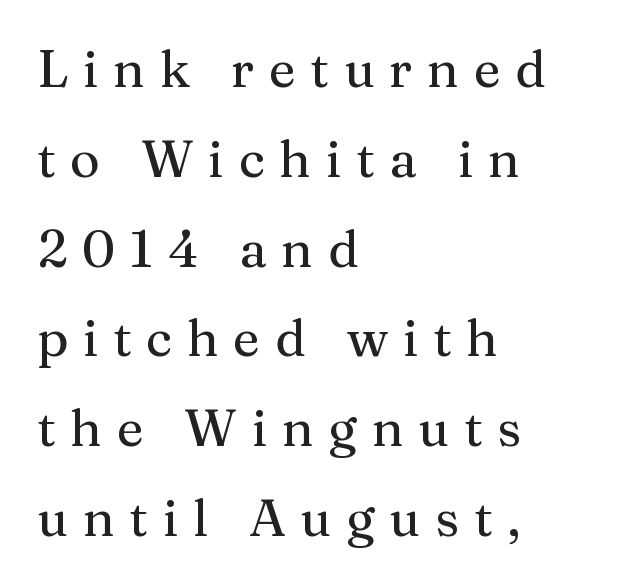
{"serif": "yes", "italic": "no", "width": "normal", "stroke_contrast": "medium", "x_height": "medium", "monospaced": "no", "underline": "no", "align": "left", "line_spacing_ratio": 1.76, "letter_spacing": "wide", "letter_spacing_em": 0.29, "glyph_px": 51}
